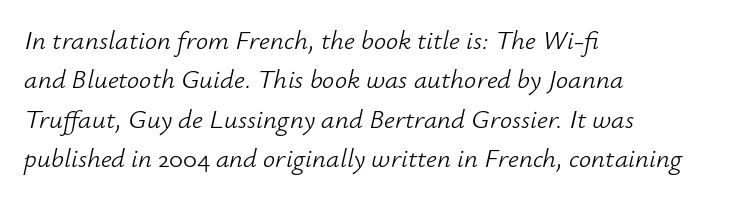
{"italic": "yes", "lean": "right", "slant_degrees": 12, "bold": "no", "underline": "no", "align": "left", "line_spacing": "normal", "line_spacing_ratio": 1.46, "letter_spacing": "normal", "letter_spacing_em": 0.0, "glyph_px": 27}
